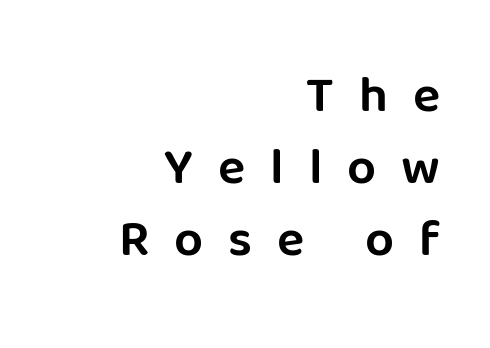
No italicization has been applied; the sample stays upright. Is this a fixed-width face? No — the glyphs have proportional, varying widths. The gap between lines stays unmarked. The ragged edge is on the left, which tells us the setting is flush right. The designer left line spacing at the default.
